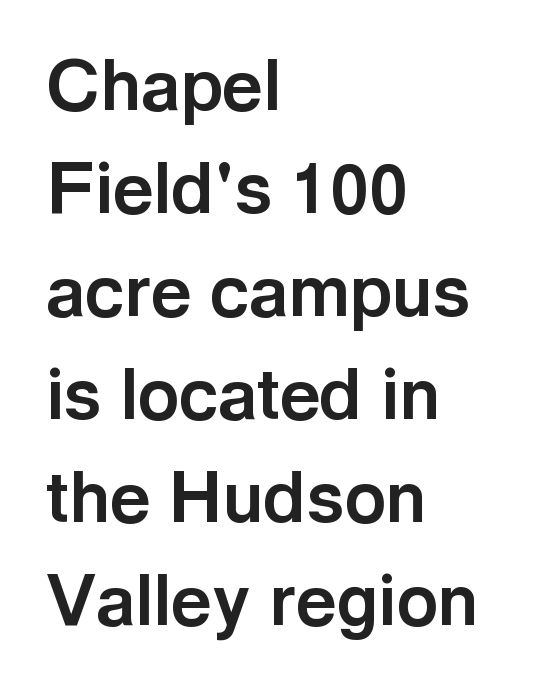
The type is set solid horizontally, with unmodified tracking. Each letter keeps its own natural width here, so spacing adapts to shape. The compositor pushed each line to the left boundary. Note: no serifs on the glyphs. The face used here has the dense, thick strokes of a bold. This sample uses an upright cut, with every glyph sitting square on the baseline.
